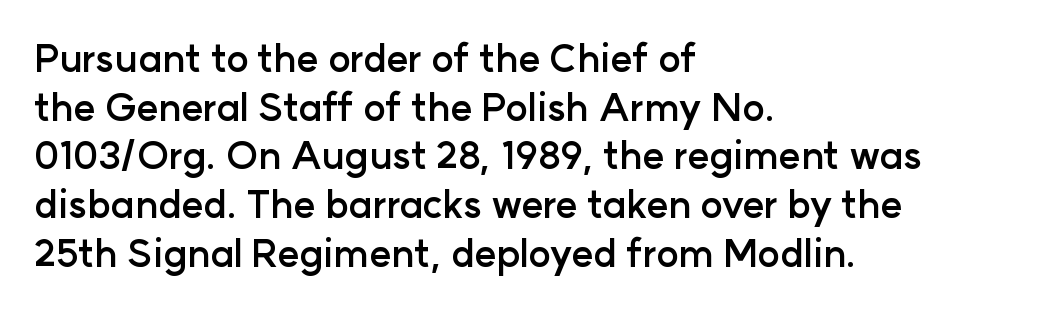
The image shows 38 px semibold sans-serif type, upright; set left-aligned, normal line spacing (1.28x), normal letter spacing, not underlined; low stroke contrast and a medium x-height.
